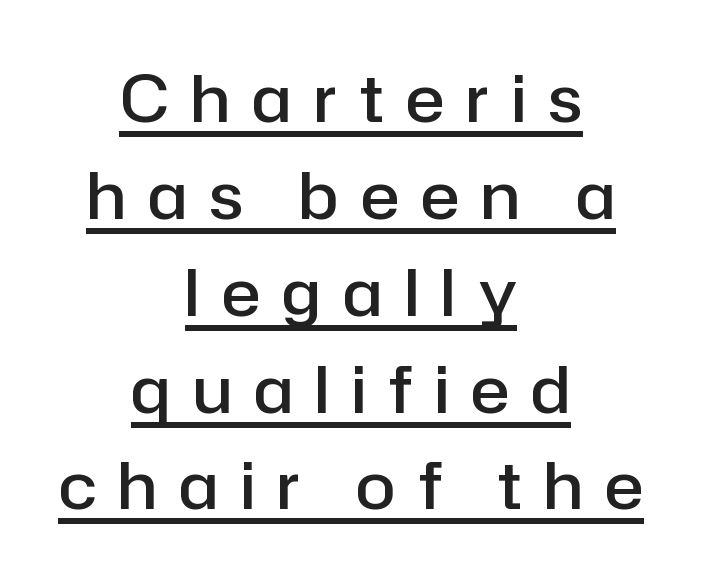
Q: Is the text bold? A: Semi-bold.
Q: Is the text italic (slanted)? A: No, it is upright.
Q: Is the typeface a serif or a sans-serif typeface? A: Sans-serif.
Q: Is the text underlined? A: Yes.
Q: How is the paragraph aligned? A: Centered.
Q: Is the spacing between letters normal or unusually wide? A: Unusually wide.
Q: Is the spacing between lines tight, normal or loose? A: Normal.
Q: Width (condensed, normal, or wide)? A: Normal.
Q: Stroke contrast? A: Low.
Q: x-height? A: Medium.
Q: Monospaced? A: No.
